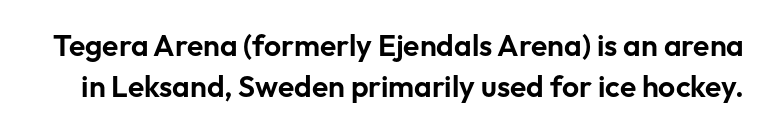
Nope, not italic — everything's standing straight. Observe the ordinary spacing: letters are neighbours, not strangers. These lines are rendered in a variable-pitch font. The glyphs in this specimen are sans serif. Descenders hang freely into open space. Vertical spacing — default.
